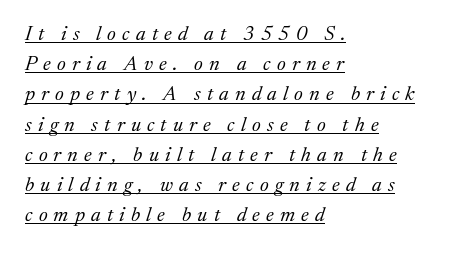
Q: Is the text bold? A: No.
Q: Is the text italic (slanted)? A: Yes, it leans right by about 17 degrees.
Q: Is the text underlined? A: Yes.
Q: How is the paragraph aligned? A: Left-aligned.
Q: Is the spacing between letters normal or unusually wide? A: Unusually wide.
Q: Is the spacing between lines tight, normal or loose? A: Normal.
